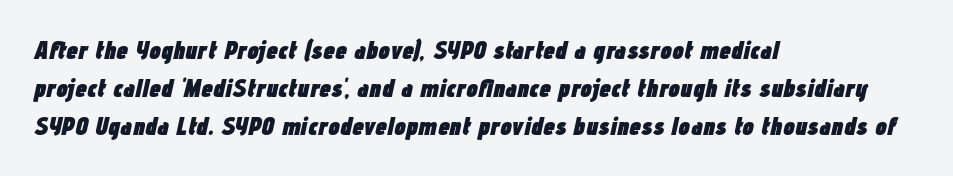
Q: Is the text bold? A: Yes.
Q: Is the text italic (slanted)? A: Yes, it leans right by about 12 degrees.
Q: Is the text underlined? A: No.
Q: How is the paragraph aligned? A: Left-aligned.
Q: Is the spacing between letters normal or unusually wide? A: Normal.
Q: Is the spacing between lines tight, normal or loose? A: Normal.
